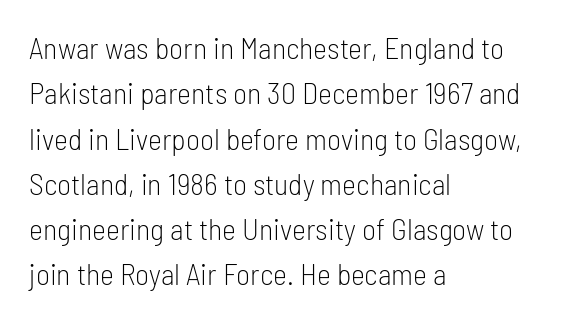
Does the copy run flush right? No — it runs flush left. A typesetter would call this proportional, since set widths differ per character. This rendering employs a face without finishing strokes, i.e., a sans-serif. The specimen omits any rule beneath the text block's lines.
